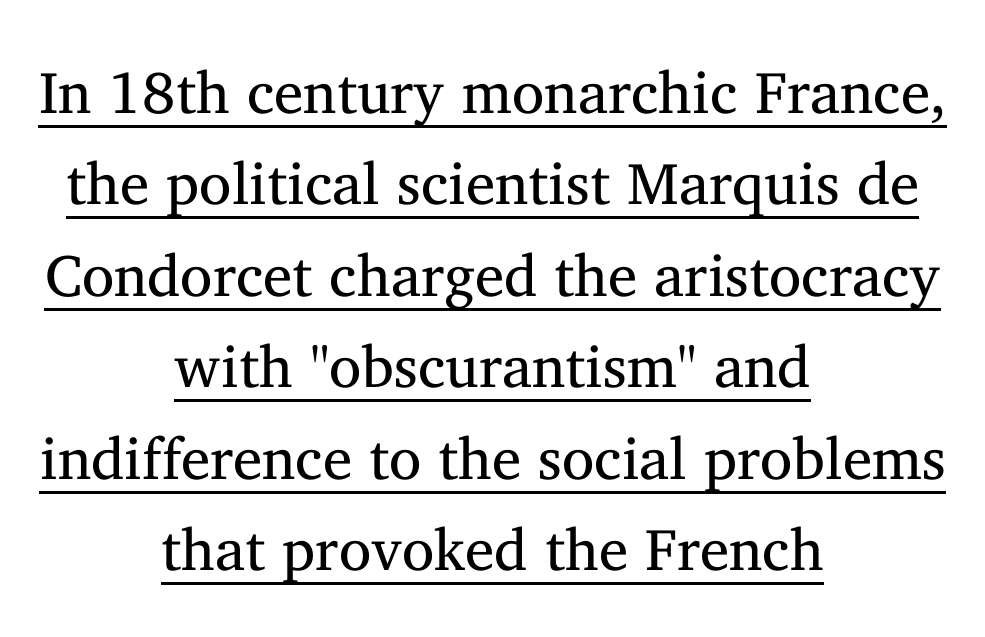
No extra tracking has been applied to these lines. Typeset on center — no edge is straight. Each letter's strokes conclude with small projecting serifs. Is this a heavy cut? Hardly; it is regular or lighter. In terms of posture, this sample is upright. The rendering uses a moderate line-height, typical for paragraphs.
